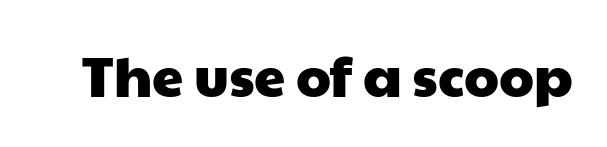
Q: Is the typeface a serif or a sans-serif typeface? A: Sans-serif.
Q: Is the text underlined? A: No.
Q: Is the spacing between letters normal or unusually wide? A: Normal.
Q: Width (condensed, normal, or wide)? A: Wide.
Q: Stroke contrast? A: Low.
Q: x-height? A: Medium.
Q: Monospaced? A: No.
